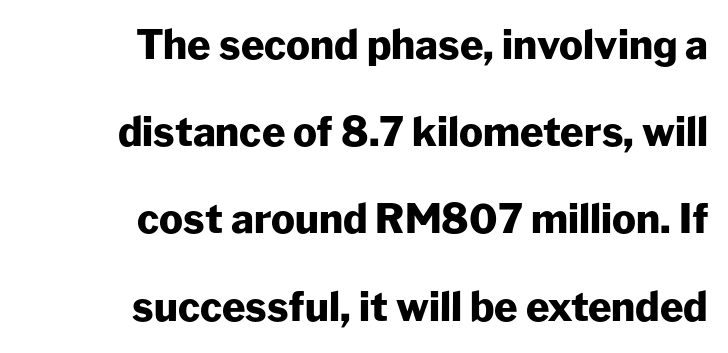
The image shows 40 px heavy sans-serif type, upright; set right-aligned, loose line spacing (2.18x), normal letter spacing, not underlined; low stroke contrast and a medium x-height.
